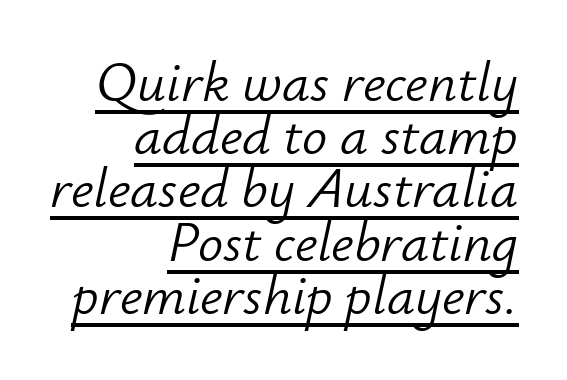
The image shows 56 px light type, italic (leaning right); set right-aligned, tight line spacing (0.95x), normal letter spacing, underlined; low stroke contrast and a small x-height.
